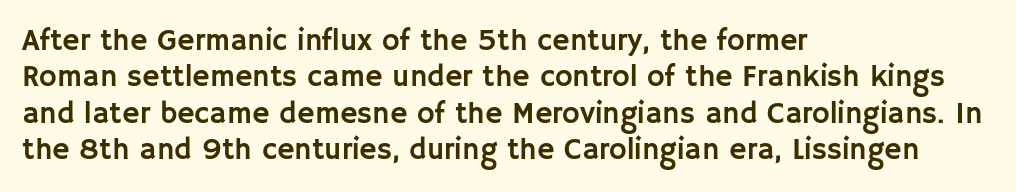
Plain, unruled lines of type. This rendering uses left alignment, leaving the right contour irregular. Here the glyphs are tracked normally, forming tight word shapes. Do the characters align in a grid? No, the font is proportional. Regarding serifs, this sample does without them.
